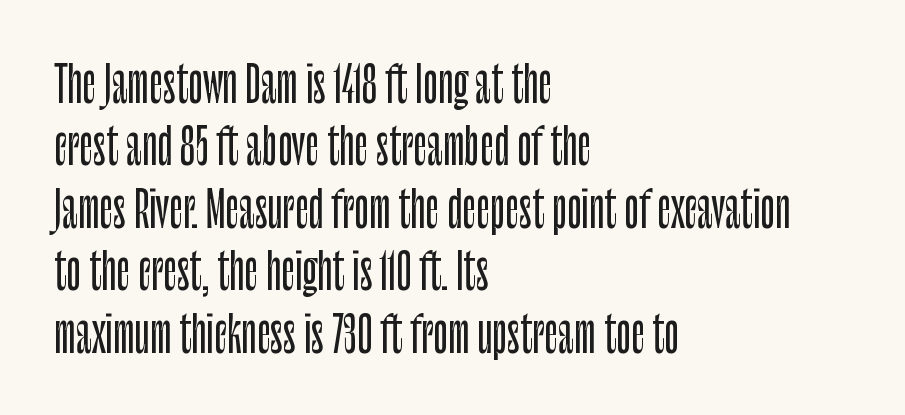
The image shows 48 px condensed sans-serif type, upright; set left-aligned, normal line spacing (1.3x), normal letter spacing, not underlined; low stroke contrast and a large x-height.
